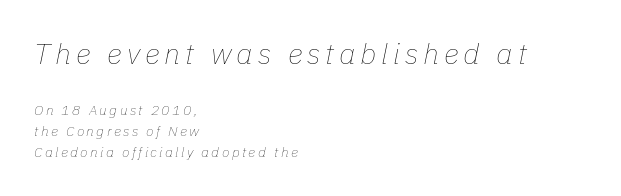
{"italic": "yes", "lean": "right", "slant_degrees": 11, "bold": "no", "weight": "thin", "width": "normal", "stroke_contrast": "low", "x_height": "medium", "monospaced": "no", "underline": "no", "align": "left", "line_spacing": "normal", "line_spacing_ratio": 1.49, "larger_block": "first", "size_ratio": 2.07, "glyph_px": 29}
